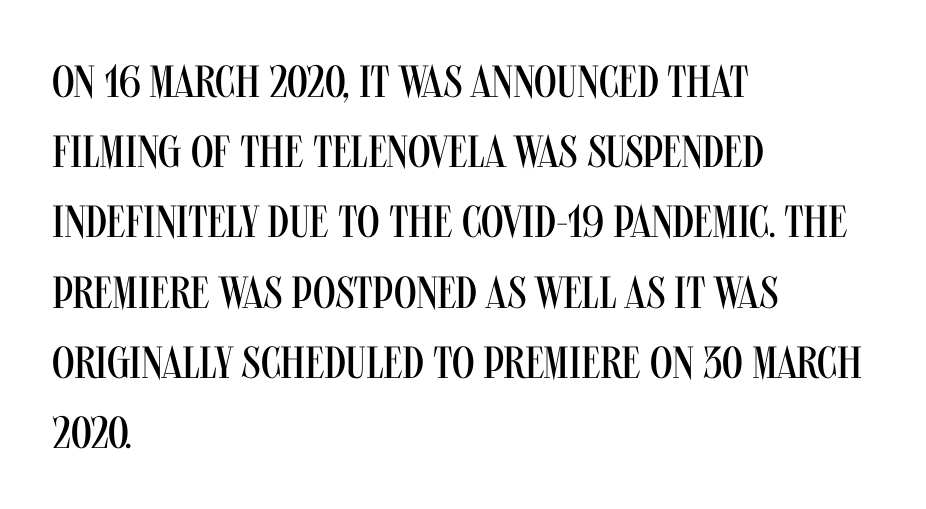
{"serif": "no", "italic": "no", "bold": "no", "weight": "regular", "width": "condensed", "stroke_contrast": "medium", "x_height": "large", "monospaced": "no", "underline": "no", "align": "left", "line_spacing": "normal", "line_spacing_ratio": 1.56, "letter_spacing": "normal", "letter_spacing_em": 0.0, "glyph_px": 45}
